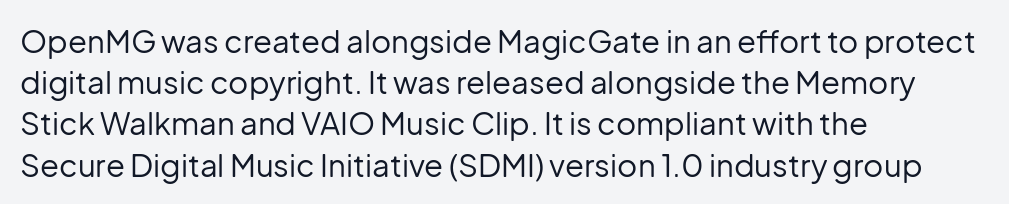
Q: Is the text bold? A: No.
Q: Is the text italic (slanted)? A: No, it is upright.
Q: Is the typeface a serif or a sans-serif typeface? A: Sans-serif.
Q: Is the text underlined? A: No.
Q: How is the paragraph aligned? A: Left-aligned.
Q: Is the spacing between letters normal or unusually wide? A: Normal.
Q: Is the spacing between lines tight, normal or loose? A: Normal.
Q: Width (condensed, normal, or wide)? A: Normal.
Q: Stroke contrast? A: Low.
Q: x-height? A: Medium.
Q: Monospaced? A: No.
